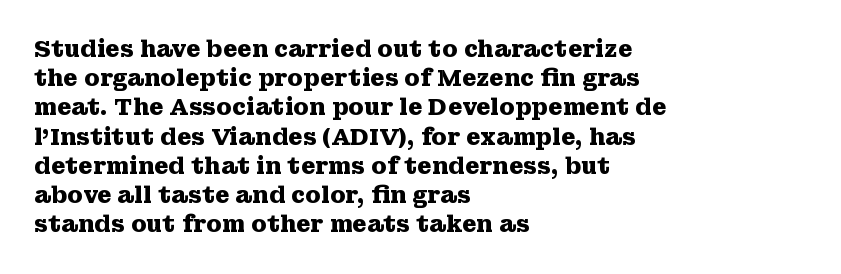
Is the block centered? No — it sits flush against the left margin. Strong, thick strokes mark this as bold type. Plain, unruled lines of type. Nothing unusual about the tracking: characters are spaced as the font intends. When letters stand straight like this, we call the style roman or upright. One glance says typical: line gaps are just what's usual.
